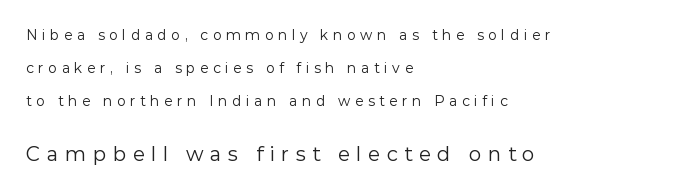
Visually, the bottom section dominates because its glyphs are scaled up. The weight would be labelled regular, book, light, or lighter still. The specimen reads as upright at a glance. Whoever set this chose breathing room over compactness in the vertical rhythm.
